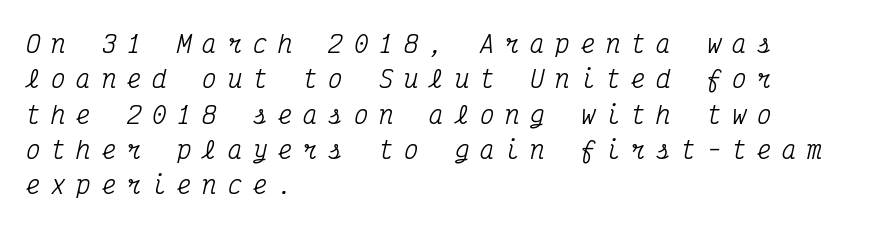
{"italic": "yes", "lean": "right", "slant_degrees": 12, "underline": "no", "align": "left", "line_spacing": "normal", "line_spacing_ratio": 1.47, "letter_spacing": "wide", "letter_spacing_em": 0.45, "glyph_px": 24}
